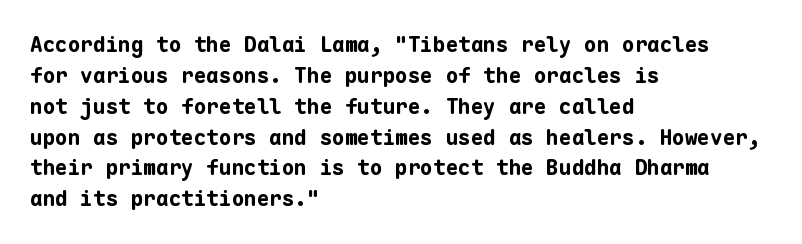
Q: Is the text bold? A: Yes.
Q: Is the text italic (slanted)? A: No, it is upright.
Q: Is the text underlined? A: No.
Q: How is the paragraph aligned? A: Left-aligned.
Q: Is the spacing between letters normal or unusually wide? A: Normal.
Q: Is the spacing between lines tight, normal or loose? A: Normal.
